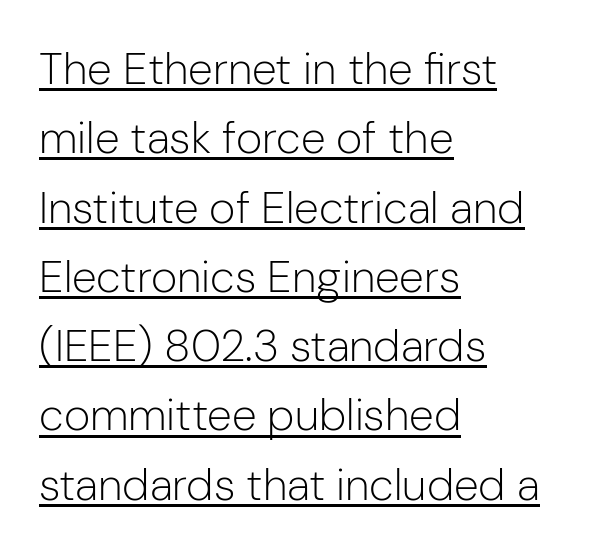
Check where the strokes stop: nothing finishes them off — pure sans. The vertical gap from one line to the next is medium. Looks like regular typesetting: each glyph gets only the width it needs. A classic flush-left, rag-right setting is used for this passage. Caption: face not bold, strokes unweighted.
